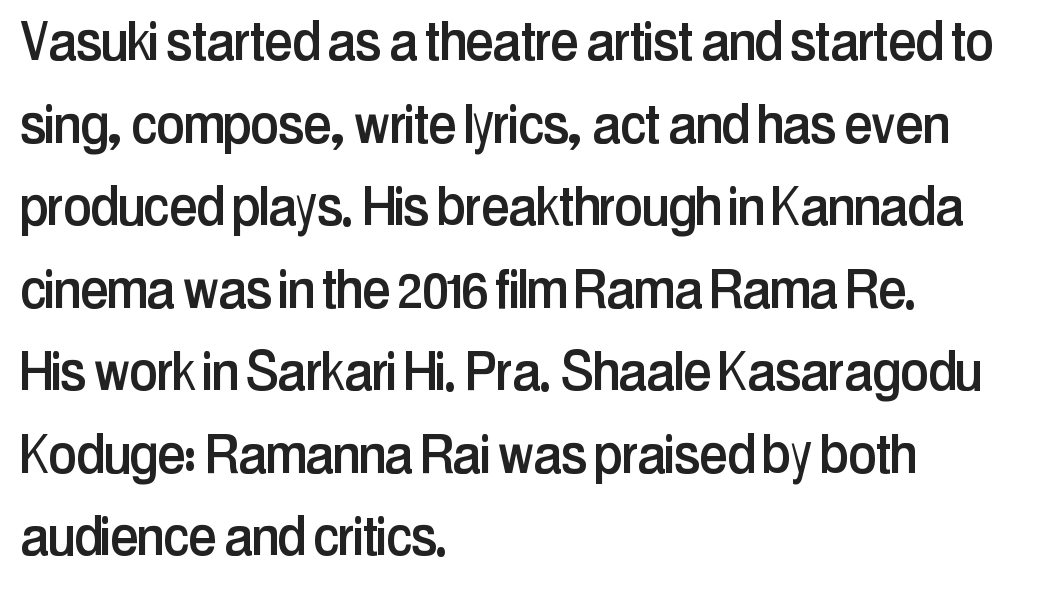
The letters advance in unequal steps, a hallmark of proportional type. The lettering stays uniformly vertical, giving the passage a roman look. Glance below the letters and you will spot only blank space. Normally led — the rows are evenly, conventionally spaced. You can tell from the bare stems that sans-serif type was used. Students, note that the glyphs here touch the page at normal intervals.
